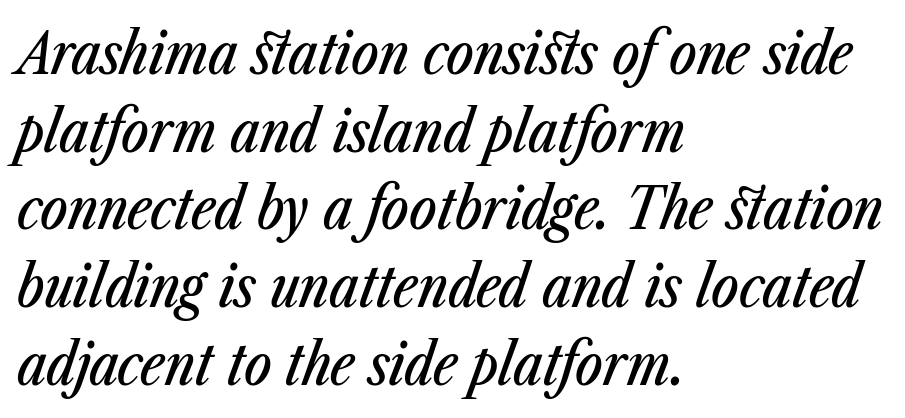
The image shows 58 px condensed type, italic (leaning right); set left-aligned, normal line spacing (1.34x), normal letter spacing, not underlined; low stroke contrast and a medium x-height.
